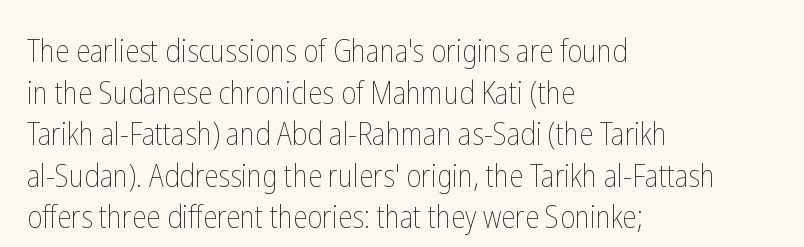
Observe the ordinary spacing: letters are neighbours, not strangers. Here the designer chose a conventional face with non-uniform glyph widths. Check under the words: just untouched page. Interline gaps are of average width in this sample.
